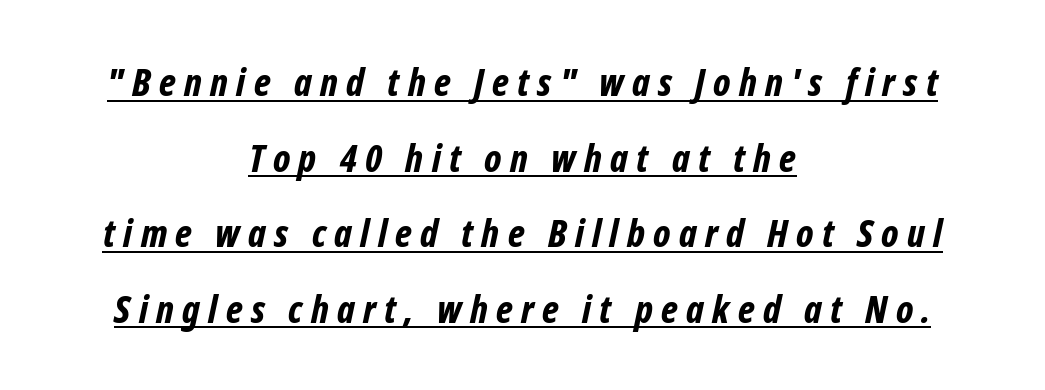
The image shows 38 px bold, condensed type, italic (leaning right); set centered, loose line spacing (1.99x), unusually wide letter spacing (+0.22 em), underlined; low stroke contrast and a medium x-height.
